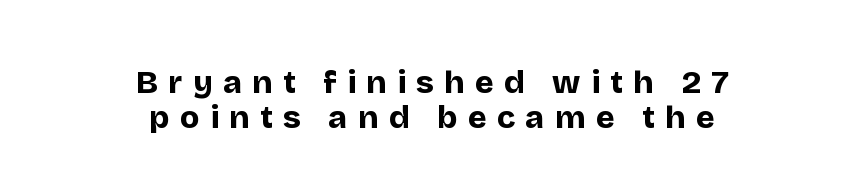
The image shows 32 px bold sans-serif type, upright; set centered, tight line spacing (1.09x), unusually wide letter spacing (+0.32 em), not underlined; low stroke contrast and a large x-height.
